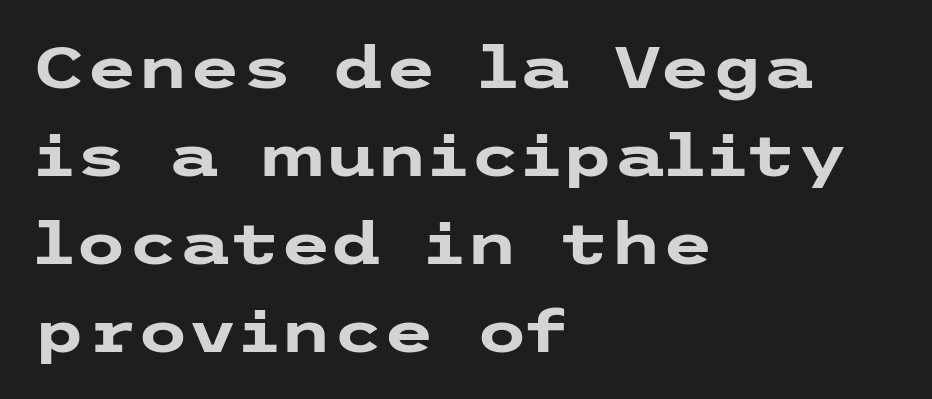
The specimen reads as upright at a glance. Nobody touched the tracking dial on this one. Horizontal bands of white between lines are of average thickness. The face used here is a sans, in the tradition of grotesques and geometrics. The rendering anchors every line to the left-hand side. Type without underlining.
